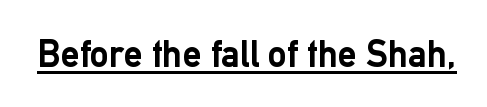
Q: Is the text bold? A: Yes.
Q: Is the text italic (slanted)? A: No, it is upright.
Q: Is the typeface a serif or a sans-serif typeface? A: Sans-serif.
Q: Is the text underlined? A: Yes.
Q: Is the spacing between letters normal or unusually wide? A: Normal.
Q: Width (condensed, normal, or wide)? A: Normal.
Q: Stroke contrast? A: Low.
Q: x-height? A: Medium.
Q: Monospaced? A: No.
